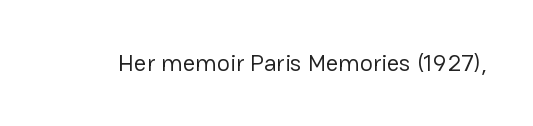
The image shows 24 px text type, upright; set normal letter spacing, not underlined.
